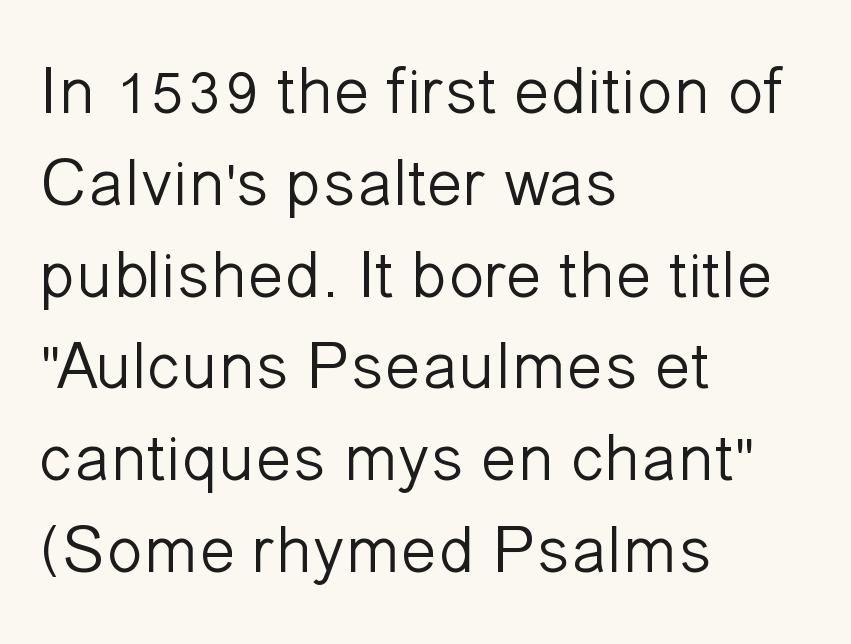
{"serif": "no", "italic": "no", "bold": "no", "weight": "light", "width": "normal", "stroke_contrast": "low", "x_height": "medium", "monospaced": "no", "underline": "no", "align": "left", "line_spacing": "normal", "line_spacing_ratio": 1.37, "letter_spacing": "normal", "letter_spacing_em": 0.0, "glyph_px": 67}
